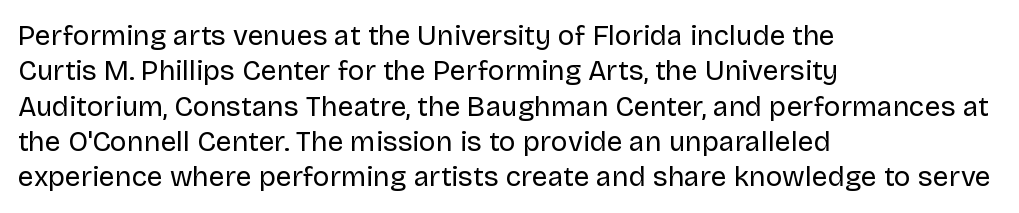
Q: Is the text bold? A: No.
Q: Is the text italic (slanted)? A: No, it is upright.
Q: Is the typeface a serif or a sans-serif typeface? A: Sans-serif.
Q: Is the text underlined? A: No.
Q: How is the paragraph aligned? A: Left-aligned.
Q: Is the spacing between letters normal or unusually wide? A: Normal.
Q: Is the spacing between lines tight, normal or loose? A: Normal.
Q: Width (condensed, normal, or wide)? A: Normal.
Q: Stroke contrast? A: Low.
Q: x-height? A: Large.
Q: Monospaced? A: No.
